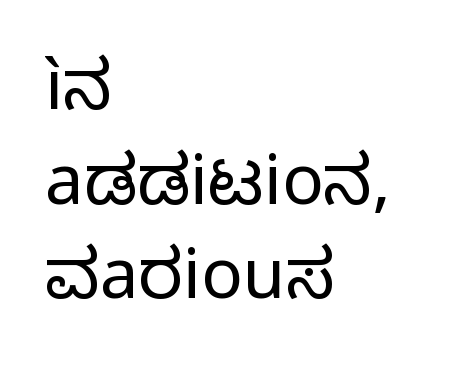
{"serif": "no", "italic": "no", "bold": "no", "weight": "regular", "width": "normal", "stroke_contrast": "low", "x_height": "medium", "monospaced": "no", "underline": "no", "align": "left", "line_spacing": "normal", "line_spacing_ratio": 1.37, "letter_spacing": "normal", "letter_spacing_em": 0.0, "glyph_px": 69}
